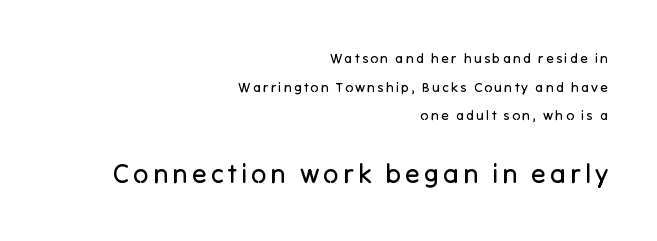
Q: Is the text bold? A: No.
Q: Is the text italic (slanted)? A: No, it is upright.
Q: Is the text underlined? A: No.
Q: How is the paragraph aligned? A: Right-aligned.
Q: Is the spacing between lines tight, normal or loose? A: Loose.
Q: Which block of text is set in a larger size, the first (top) or the second (bottom)? A: The second (bottom) one.
